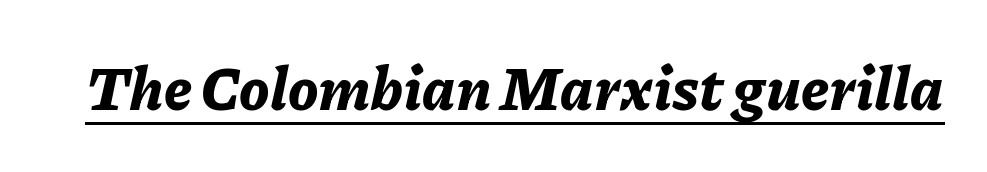
Q: Is the text bold? A: Yes.
Q: Is the text italic (slanted)? A: Yes, it leans right by about 11 degrees.
Q: Is the text underlined? A: Yes.
Q: Is the spacing between letters normal or unusually wide? A: Normal.
Q: Width (condensed, normal, or wide)? A: Normal.
Q: Stroke contrast? A: Low.
Q: x-height? A: Medium.
Q: Monospaced? A: No.
